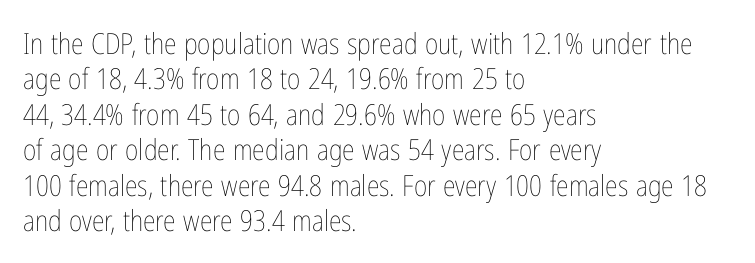
Every stem runs plumb, perpendicular to the baseline. Stems here are at most as thick as an everyday book face. Decoration check: the copy has no underline. Looks like regular typesetting: each glyph gets only the width it needs.
